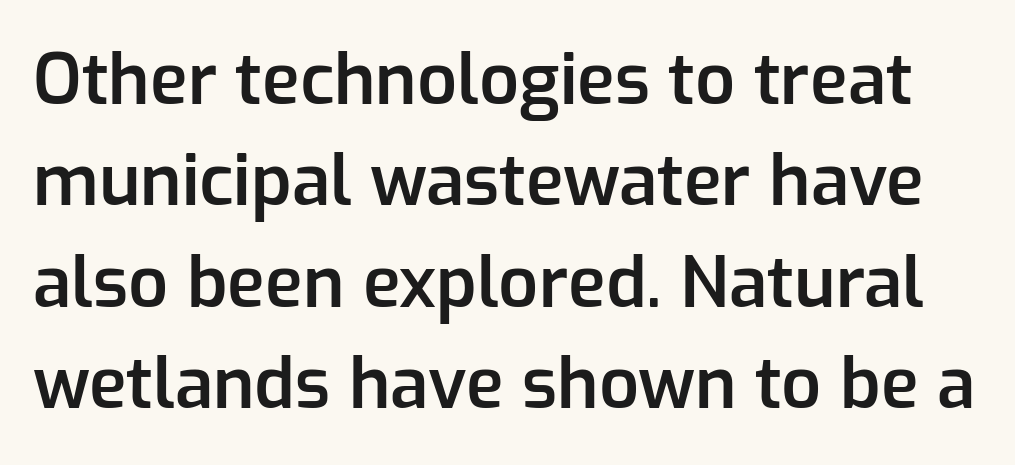
Q: Is the text bold? A: Semi-bold.
Q: Is the text italic (slanted)? A: No, it is upright.
Q: Is the typeface a serif or a sans-serif typeface? A: Sans-serif.
Q: Is the text underlined? A: No.
Q: Is the spacing between letters normal or unusually wide? A: Normal.
Q: Is the spacing between lines tight, normal or loose? A: Normal.
Q: Width (condensed, normal, or wide)? A: Normal.
Q: Stroke contrast? A: Low.
Q: x-height? A: Medium.
Q: Monospaced? A: No.
